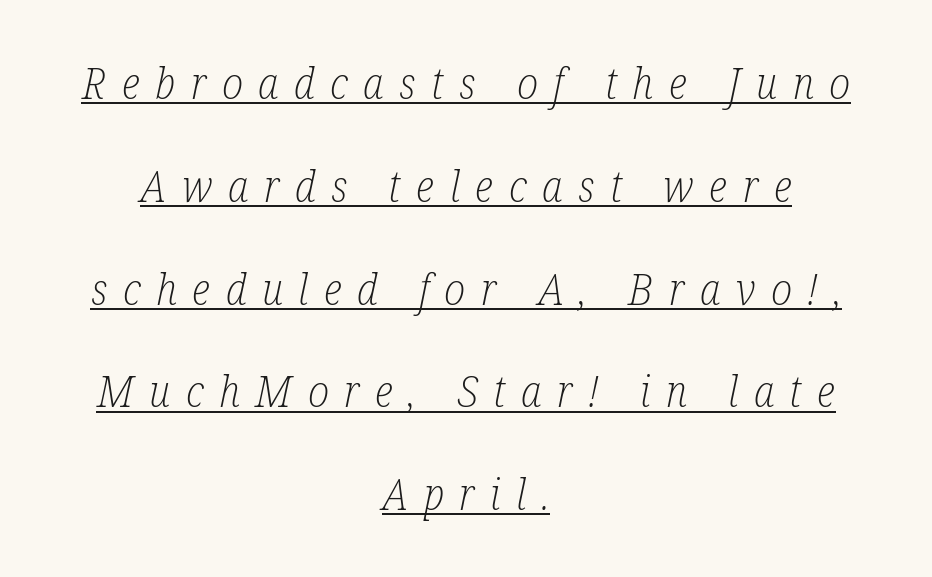
Q: Is the text bold? A: No.
Q: Is the text italic (slanted)? A: Yes, it leans right by about 12 degrees.
Q: Is the typeface a serif or a sans-serif typeface? A: Serif.
Q: Is the text underlined? A: Yes.
Q: How is the paragraph aligned? A: Centered.
Q: Is the spacing between letters normal or unusually wide? A: Unusually wide.
Q: Is the spacing between lines tight, normal or loose? A: Loose.
Q: Width (condensed, normal, or wide)? A: Condensed.
Q: Stroke contrast? A: Low.
Q: x-height? A: Medium.
Q: Monospaced? A: No.
